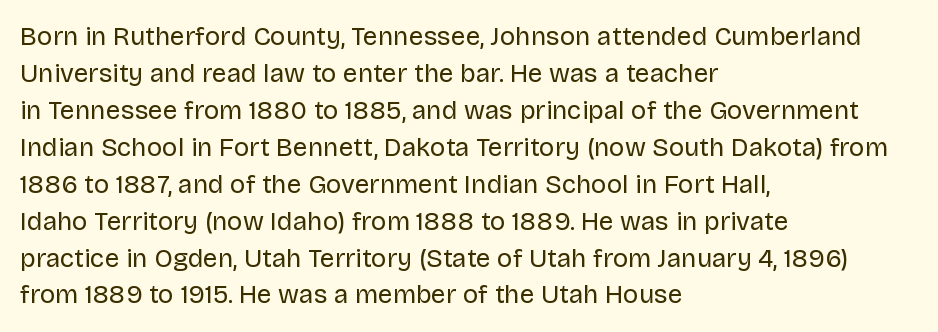
Q: Is the text bold? A: No.
Q: Is the text italic (slanted)? A: No, it is upright.
Q: Is the text underlined? A: No.
Q: How is the paragraph aligned? A: Left-aligned.
Q: Is the spacing between letters normal or unusually wide? A: Normal.
Q: Is the spacing between lines tight, normal or loose? A: Normal.
